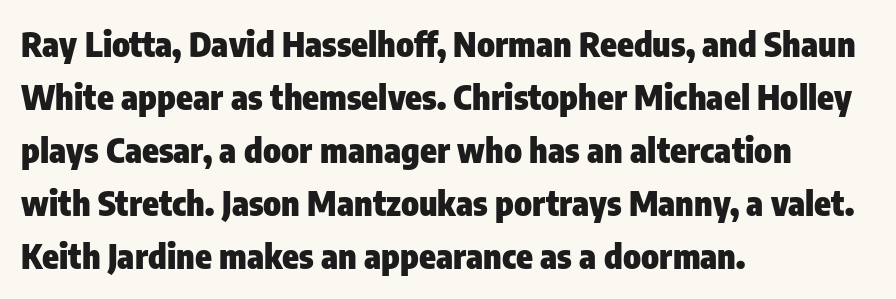
Q: Is the text bold? A: Yes.
Q: Is the text italic (slanted)? A: No, it is upright.
Q: Is the typeface a serif or a sans-serif typeface? A: Sans-serif.
Q: Is the text underlined? A: No.
Q: How is the paragraph aligned? A: Left-aligned.
Q: Is the spacing between letters normal or unusually wide? A: Normal.
Q: Is the spacing between lines tight, normal or loose? A: Normal.
Q: Width (condensed, normal, or wide)? A: Condensed.
Q: Stroke contrast? A: Low.
Q: x-height? A: Medium.
Q: Monospaced? A: No.
